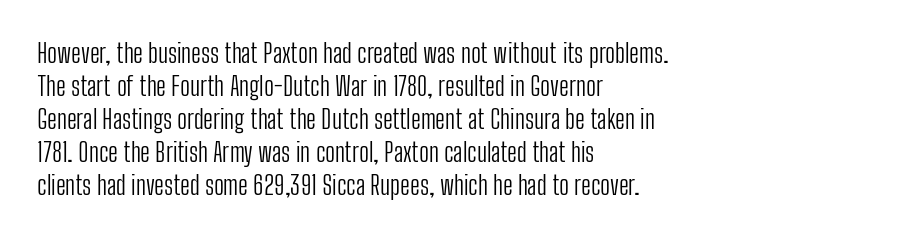
When letters stand straight like this, we call the style roman or upright. These lines sit exactly where default settings would place them. Students, note that the glyphs here touch the page at normal intervals. The passage shown is not bold in any degree. In CSS terms this would be text-align: left. Underlining? Definitely not there.
